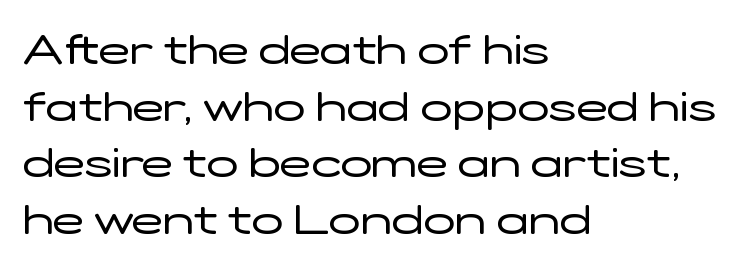
The image shows 42 px regular-weight, wide sans-serif type, upright; set left-aligned, normal line spacing (1.35x), normal letter spacing, not underlined; low stroke contrast and a medium x-height.
